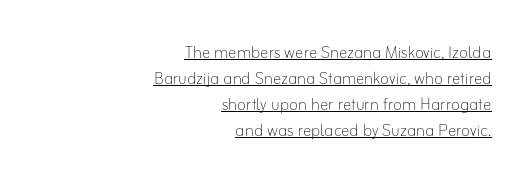
Q: Is the text bold? A: No.
Q: Is the text italic (slanted)? A: No, it is upright.
Q: Is the text underlined? A: Yes.
Q: How is the paragraph aligned? A: Right-aligned.
Q: Is the spacing between letters normal or unusually wide? A: Normal.
